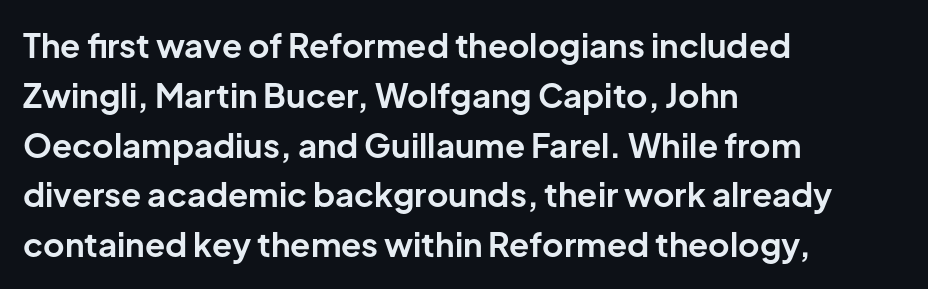
The image shows 33 px bold sans-serif type, upright; set left-aligned, normal line spacing (1.51x), normal letter spacing, not underlined; low stroke contrast and a medium x-height.
